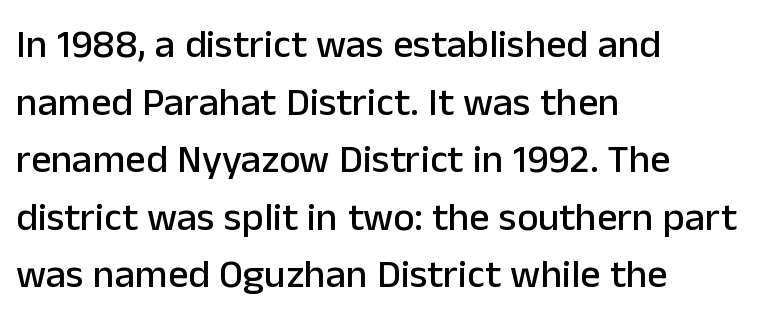
{"serif": "no", "italic": "no", "width": "normal", "stroke_contrast": "low", "x_height": "medium", "monospaced": "no", "underline": "no", "align": "left", "line_spacing": "normal", "line_spacing_ratio": 1.44, "letter_spacing": "normal", "letter_spacing_em": 0.0, "glyph_px": 40}
